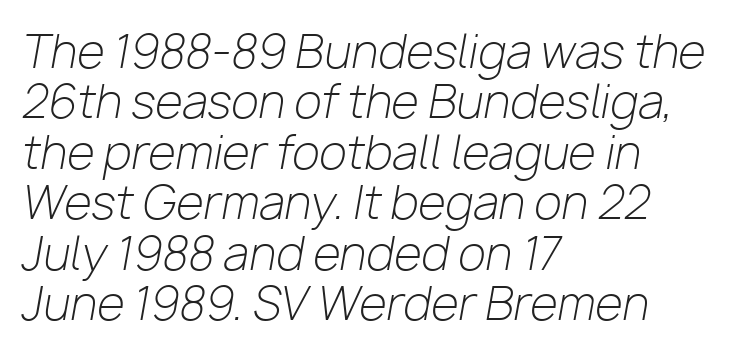
The image shows 45 px light type, italic (leaning right); set left-aligned, tight line spacing (1.12x), normal letter spacing, not underlined; low stroke contrast and a medium x-height.
